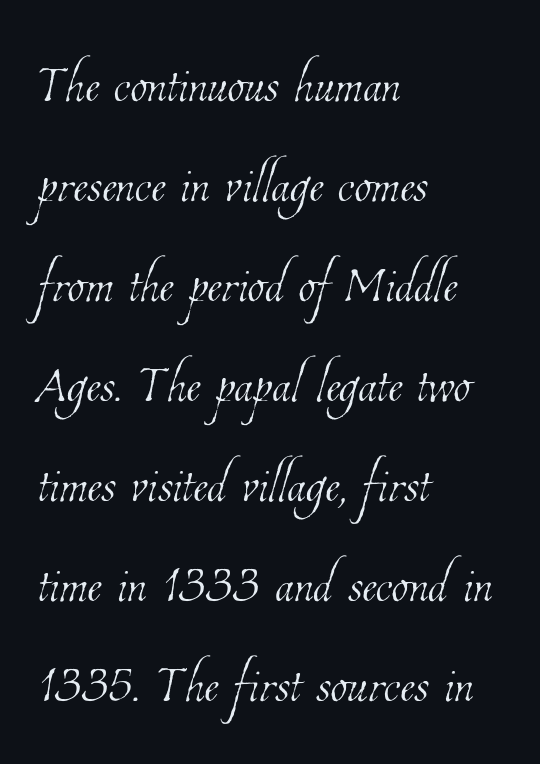
{"bold": "no", "weight": "thin", "width": "condensed", "stroke_contrast": "low", "x_height": "medium", "monospaced": "no", "underline": "no", "align": "left", "line_spacing": "normal", "line_spacing_ratio": 1.45, "letter_spacing": "normal", "letter_spacing_em": 0.0, "glyph_px": 69}
